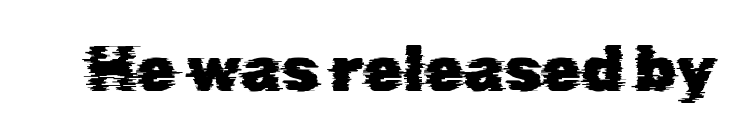
The image shows 64 px sans-serif type; set normal letter spacing, not underlined; low stroke contrast and a medium x-height.
